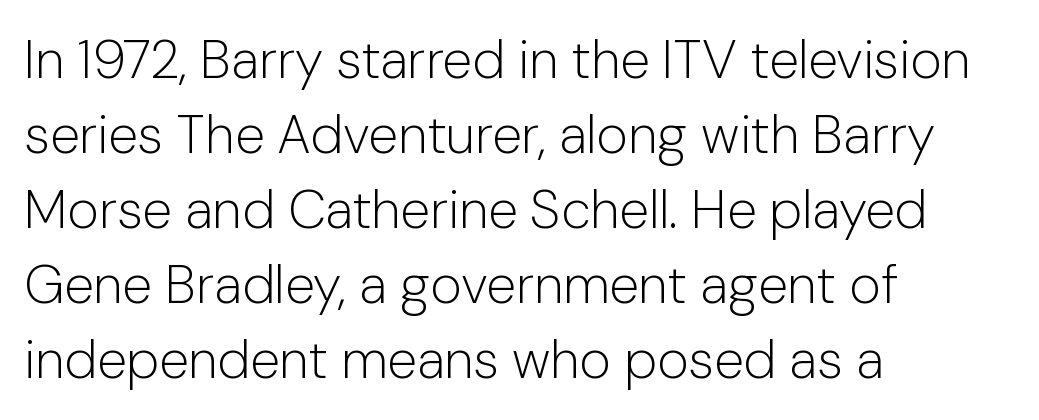
The face used here is a sans, in the tradition of grotesques and geometrics. Interline gaps are of average width in this sample. Think standard paragraph weight, or any step lighter than that. Descender tails drop into unmarked territory. Typeset ragged right — the left edge is the straight one.
